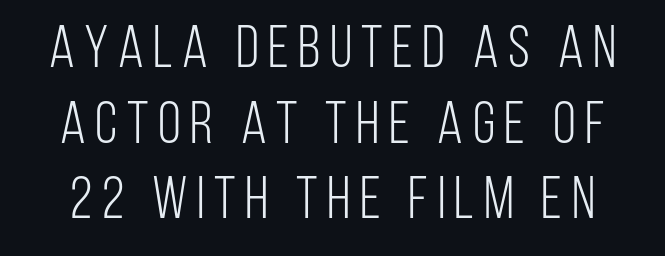
{"serif": "no", "italic": "no", "bold": "no", "weight": "light", "width": "condensed", "stroke_contrast": "low", "x_height": "large", "monospaced": "no", "underline": "no", "line_spacing": "normal", "line_spacing_ratio": 1.28, "glyph_px": 59}
